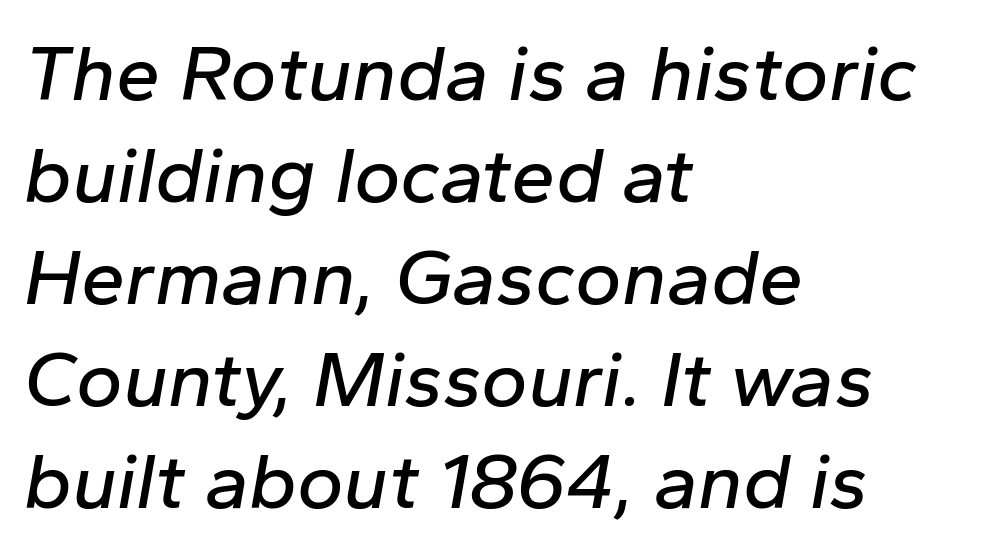
{"italic": "yes", "lean": "right", "slant_degrees": 10, "width": "normal", "stroke_contrast": "low", "x_height": "medium", "monospaced": "no", "underline": "no", "align": "left", "line_spacing": "normal", "line_spacing_ratio": 1.29, "letter_spacing": "normal", "letter_spacing_em": 0.0, "glyph_px": 79}
